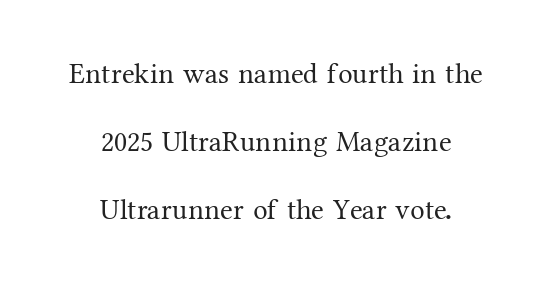
{"serif": "yes", "italic": "no", "bold": "no", "weight": "regular", "width": "normal", "stroke_contrast": "medium", "x_height": "medium", "monospaced": "no", "underline": "no", "align": "center", "line_spacing": "loose", "line_spacing_ratio": 2.35, "letter_spacing": "normal", "letter_spacing_em": 0.0, "glyph_px": 29}
